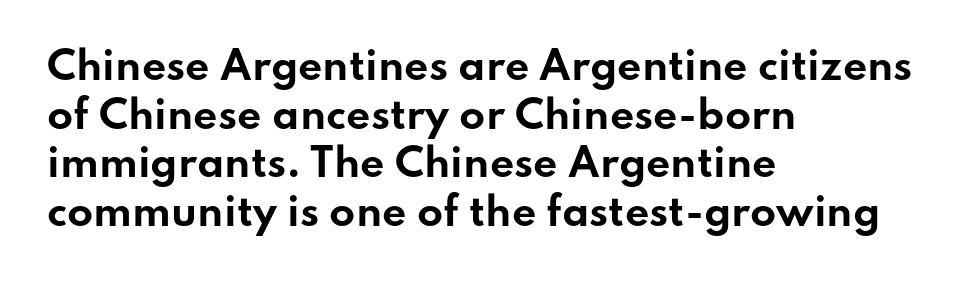
Q: Is the text bold? A: Yes.
Q: Is the text italic (slanted)? A: No, it is upright.
Q: Is the typeface a serif or a sans-serif typeface? A: Sans-serif.
Q: Is the text underlined? A: No.
Q: How is the paragraph aligned? A: Left-aligned.
Q: Is the spacing between letters normal or unusually wide? A: Normal.
Q: Is the spacing between lines tight, normal or loose? A: Normal.
Q: Width (condensed, normal, or wide)? A: Wide.
Q: Stroke contrast? A: Low.
Q: x-height? A: Small.
Q: Monospaced? A: No.
